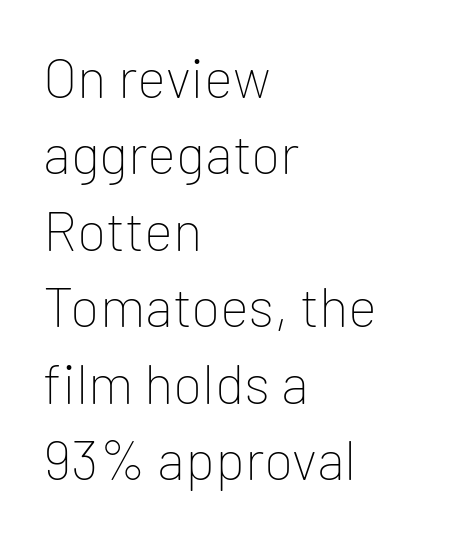
The image shows 55 px thin sans-serif type, upright; set left-aligned, normal line spacing (1.39x), normal letter spacing, not underlined; low stroke contrast and a medium x-height.
